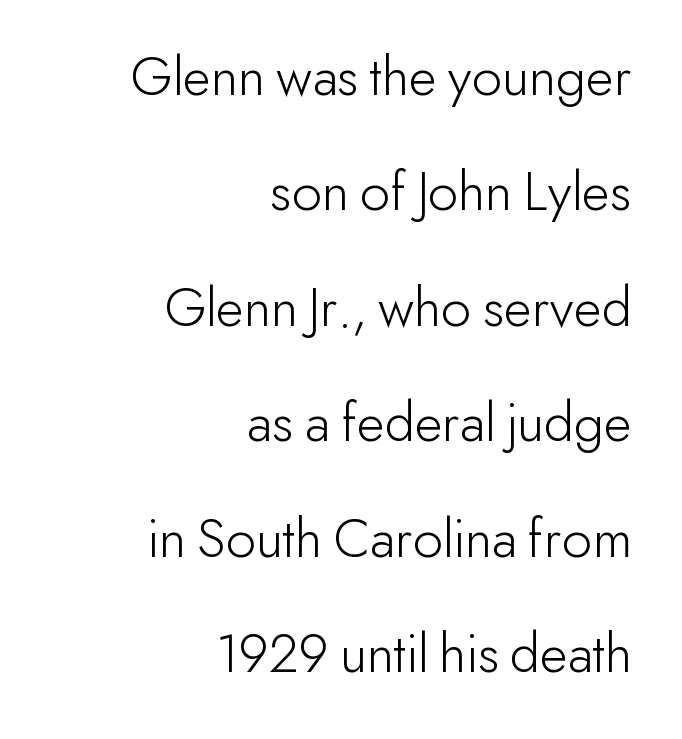
{"serif": "no", "italic": "no", "bold": "no", "weight": "light", "width": "normal", "stroke_contrast": "low", "x_height": "small", "monospaced": "no", "underline": "no", "align": "right", "line_spacing": "loose", "line_spacing_ratio": 1.99, "letter_spacing": "normal", "letter_spacing_em": 0.0, "glyph_px": 58}
